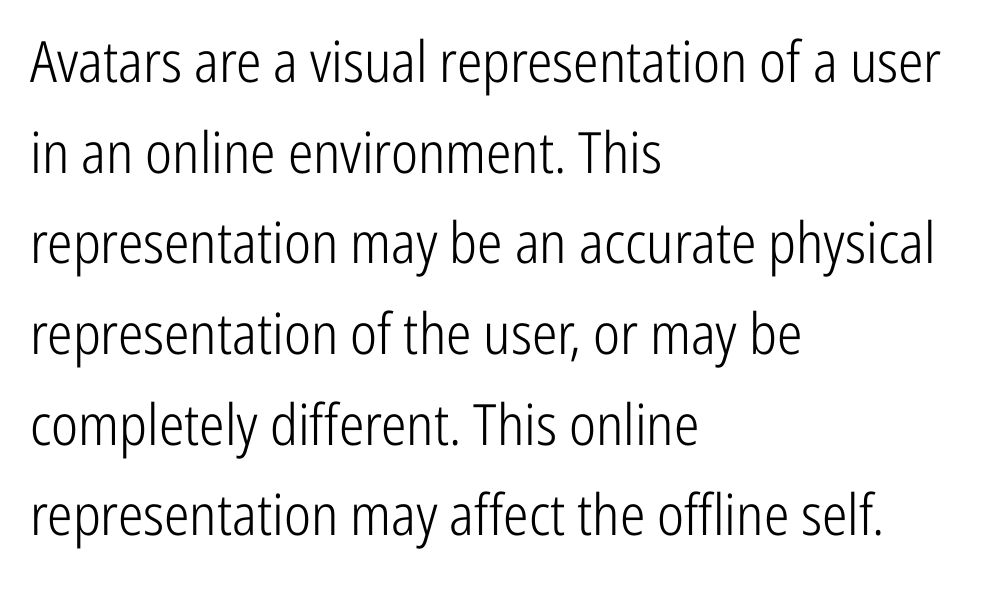
The image shows 57 px light, condensed sans-serif type, upright; set left-aligned, normal line spacing (1.59x), normal letter spacing, not underlined; low stroke contrast and a medium x-height.
